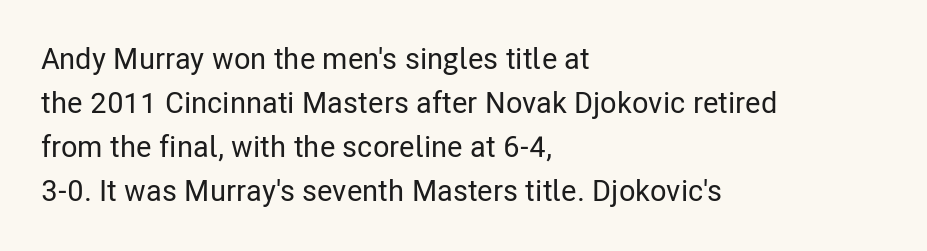
{"serif": "no", "italic": "no", "width": "condensed", "stroke_contrast": "low", "x_height": "medium", "monospaced": "no", "underline": "no", "align": "left", "line_spacing": "normal", "line_spacing_ratio": 1.47, "letter_spacing": "normal", "letter_spacing_em": 0.0, "glyph_px": 30}
